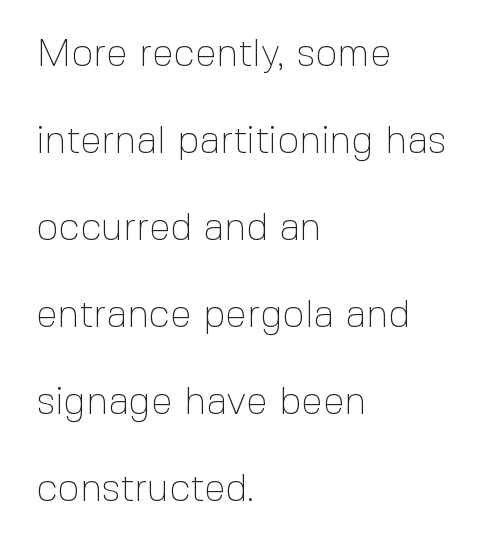
The image shows 39 px thin sans-serif type, upright; set left-aligned, loose line spacing (2.23x), normal letter spacing, not underlined; a medium x-height.
